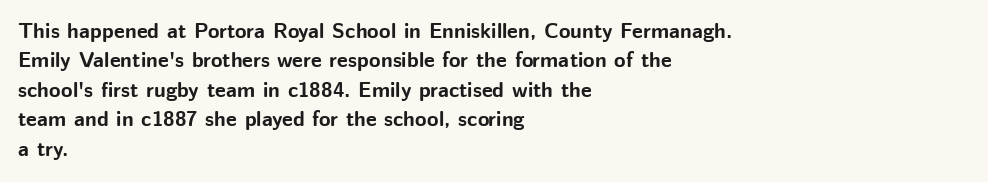
{"italic": "no", "bold": "yes", "underline": "no", "align": "left", "line_spacing": "normal", "line_spacing_ratio": 1.4, "letter_spacing": "normal", "letter_spacing_em": 0.0, "glyph_px": 21}
